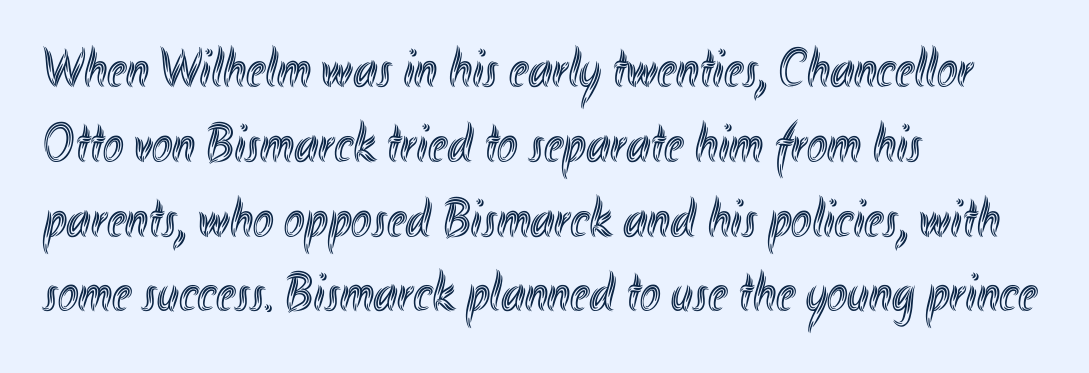
The letters advance in unequal steps, a hallmark of proportional type. Is the block centered? No — it sits flush against the left margin. Check the space under the baseline: it is left empty. Is there much room between lines? A standard amount, neither cramped nor airy. Honestly, the letter spacing is just normal — you wouldn't notice it.
